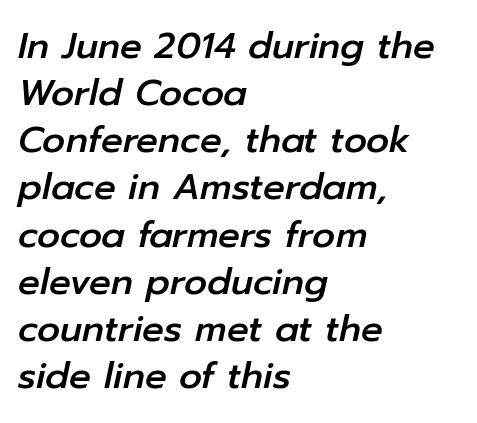
Q: Is the text italic (slanted)? A: Yes, it leans right by about 12 degrees.
Q: Is the text underlined? A: No.
Q: How is the paragraph aligned? A: Left-aligned.
Q: Is the spacing between letters normal or unusually wide? A: Normal.
Q: Is the spacing between lines tight, normal or loose? A: Normal.
Q: Width (condensed, normal, or wide)? A: Normal.
Q: Stroke contrast? A: Low.
Q: x-height? A: Medium.
Q: Monospaced? A: No.
